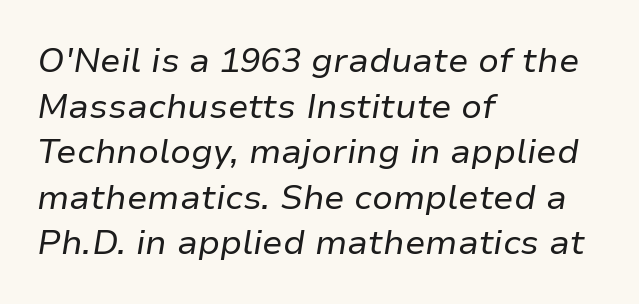
Short and long lines alike share a common starting point at left. Compared with a typical body face, this is equally light or lighter still. The glyphs are unaccompanied by any horizontal stroke below them. Letter spacing: default.
